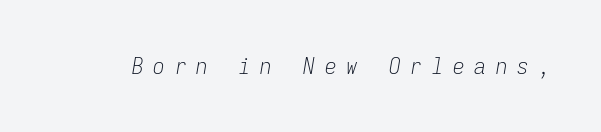
Weight: regular or lighter. How are the letters spaced? Widely, with obvious added tracking. The lettering tilts uniformly, giving the passage an italic look. Nobody drew a line under any word here.
